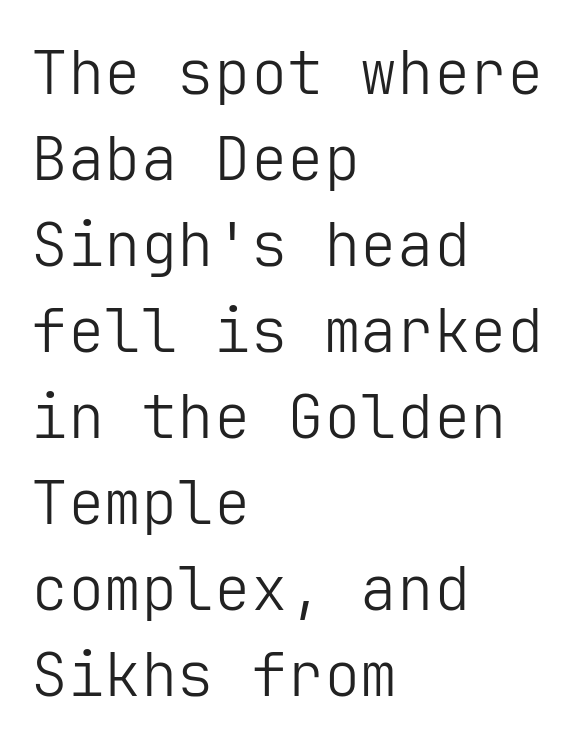
Does extra space separate the letters? No, they use regular spacing. These lines are composed in type without serifs. Vertical spacing — default. The weight would be labelled regular, book, light, or lighter still. The typesetter chose a ragged-right arrangement here.
